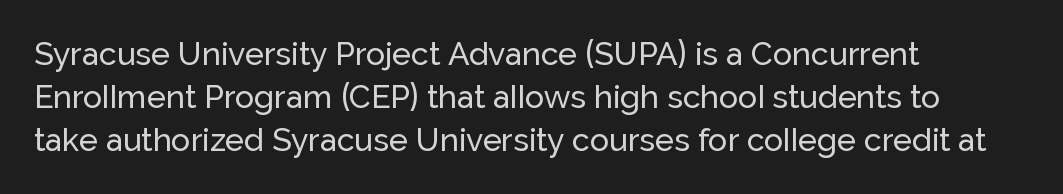
Quick note: underline off. Proportional: the letters do not fall into vertical columns. Leftover space on each line is placed entirely after the last word. These lines are composed in type without serifs.
